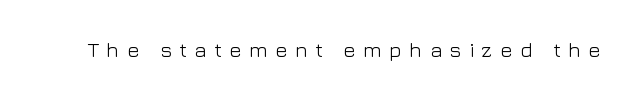
The image shows 21 px text type, upright; set unusually wide letter spacing (+0.36 em), not underlined.
